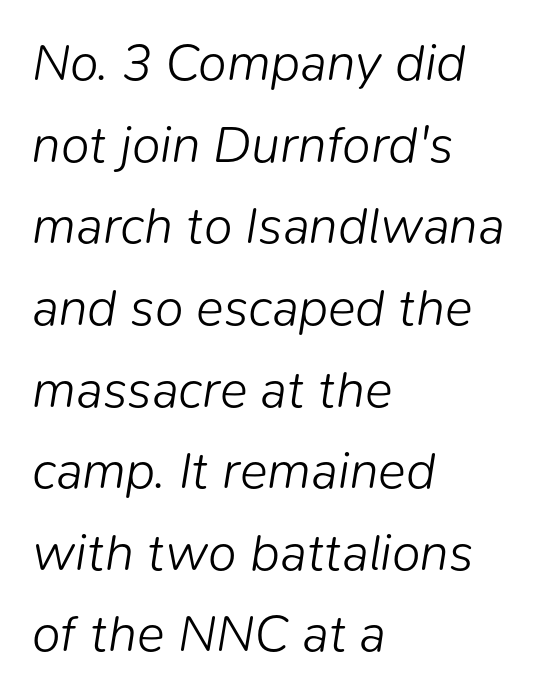
Q: Is the text bold? A: No.
Q: Is the text italic (slanted)? A: Yes, it leans right by about 9 degrees.
Q: Is the text underlined? A: No.
Q: How is the paragraph aligned? A: Left-aligned.
Q: Is the spacing between letters normal or unusually wide? A: Normal.
Q: Is the spacing between lines tight, normal or loose? A: Normal.
Q: Width (condensed, normal, or wide)? A: Normal.
Q: Stroke contrast? A: Low.
Q: x-height? A: Medium.
Q: Monospaced? A: No.
